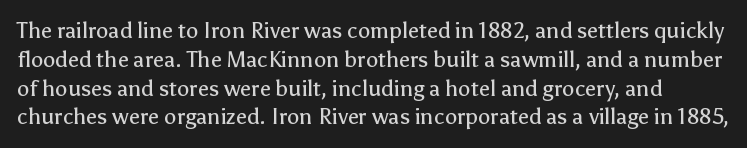
The image shows 22 px text type, upright; set normal line spacing (1.31x), normal letter spacing, not underlined.
